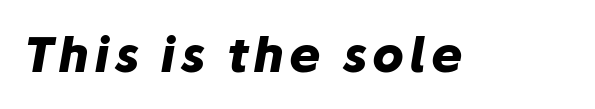
{"italic": "yes", "lean": "right", "slant_degrees": 10, "bold": "yes", "weight": "heavy", "width": "normal", "stroke_contrast": "low", "x_height": "medium", "monospaced": "no", "underline": "no", "glyph_px": 47}
